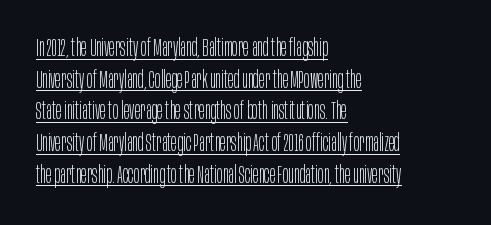
Q: Is the text bold? A: No.
Q: Is the text italic (slanted)? A: No, it is upright.
Q: Is the text underlined? A: Yes.
Q: How is the paragraph aligned? A: Left-aligned.
Q: Is the spacing between letters normal or unusually wide? A: Normal.
Q: Is the spacing between lines tight, normal or loose? A: Normal.
